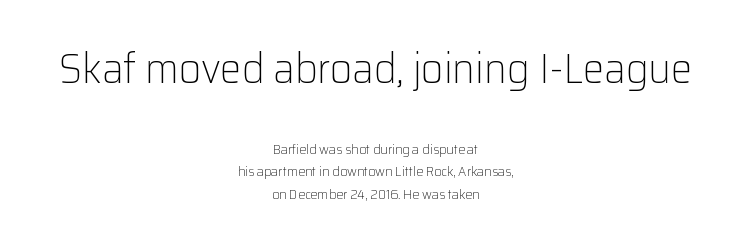
The lines sit at an ordinary, default distance from one another. Nothing heavy about these letters — not bold at all. Do the letters lean? They stand straight. Leftover space on each line is divided equally before and after the words.
